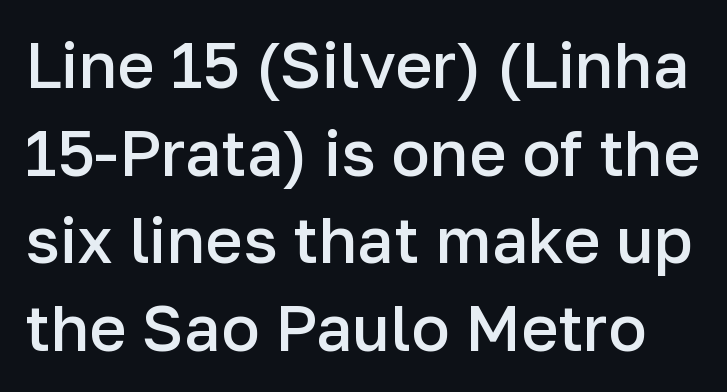
{"serif": "no", "italic": "no", "bold": "semi", "weight": "semibold", "width": "normal", "stroke_contrast": "low", "x_height": "medium", "monospaced": "no", "underline": "no", "line_spacing": "normal", "line_spacing_ratio": 1.37, "letter_spacing": "normal", "letter_spacing_em": 0.0, "glyph_px": 64}
